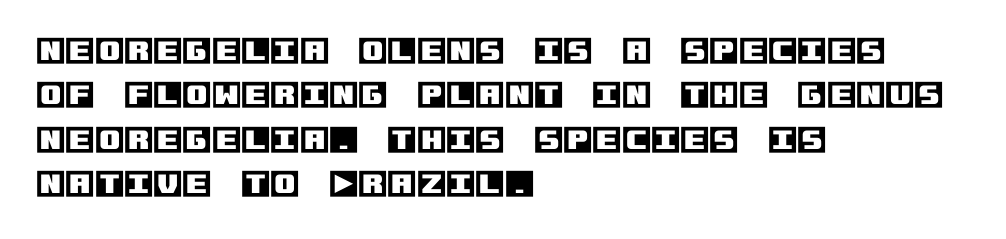
The image shows 30 px text type, upright; set left-aligned, normal line spacing (1.48x), normal letter spacing, not underlined; a large x-height.
